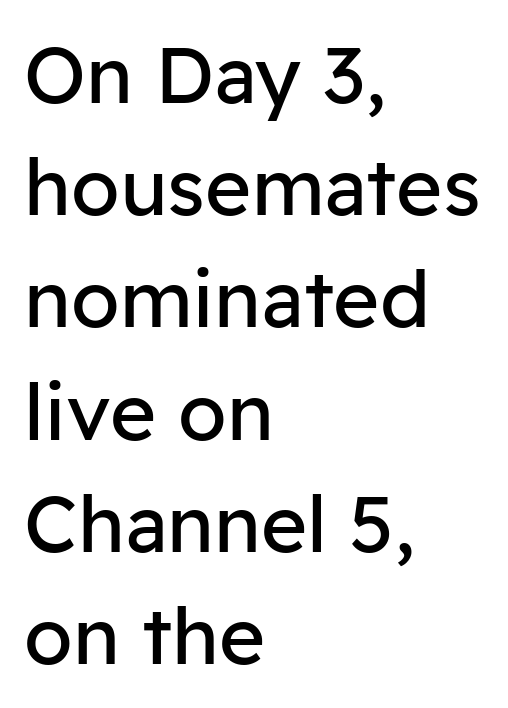
Q: Is the text bold? A: No.
Q: Is the text italic (slanted)? A: No, it is upright.
Q: Is the typeface a serif or a sans-serif typeface? A: Sans-serif.
Q: Is the text underlined? A: No.
Q: How is the paragraph aligned? A: Left-aligned.
Q: Is the spacing between letters normal or unusually wide? A: Normal.
Q: Is the spacing between lines tight, normal or loose? A: Normal.
Q: Width (condensed, normal, or wide)? A: Normal.
Q: Stroke contrast? A: Low.
Q: x-height? A: Medium.
Q: Monospaced? A: No.
